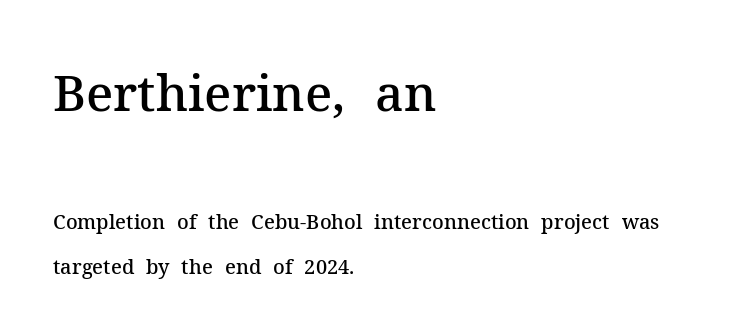
{"serif": "yes", "italic": "no", "bold": "semi", "weight": "semibold", "width": "normal", "stroke_contrast": "medium", "x_height": "medium", "monospaced": "no", "underline": "no", "align": "left", "line_spacing": "loose", "line_spacing_ratio": 2.24, "letter_spacing": "normal", "letter_spacing_em": 0.0, "larger_block": "first", "size_ratio": 2.5, "glyph_px": 50}
